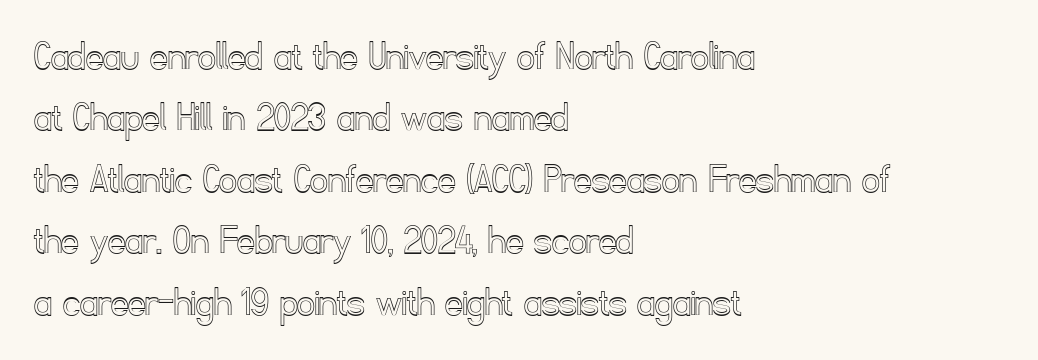
Q: Is the text italic (slanted)? A: No, it is upright.
Q: Is the text underlined? A: No.
Q: How is the paragraph aligned? A: Left-aligned.
Q: Is the spacing between letters normal or unusually wide? A: Normal.
Q: Is the spacing between lines tight, normal or loose? A: Normal.
Q: Width (condensed, normal, or wide)? A: Normal.
Q: x-height? A: Small.
Q: Monospaced? A: No.
